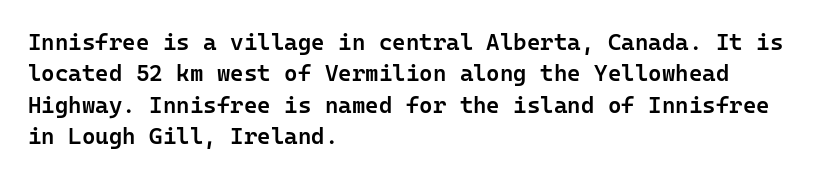
Type without underlining. Compared with an ordinary text face, these strokes are moderately heavier — a semibold. A typesetter would call this zero additional tracking. The vertical gap from one line to the next is medium.
